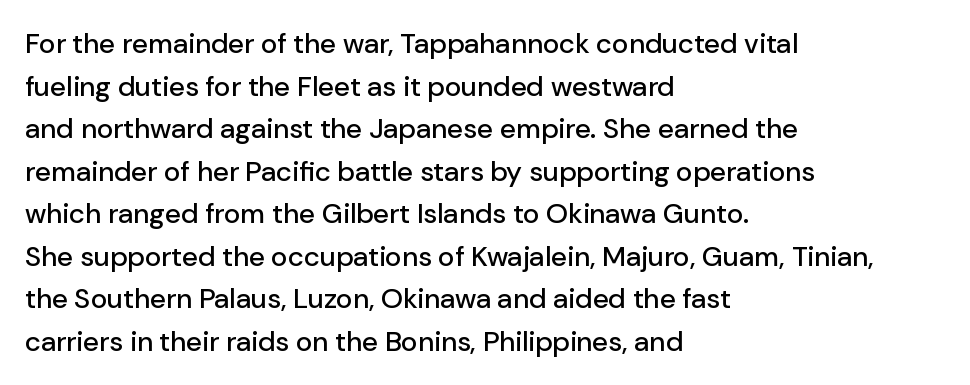
Q: Is the text italic (slanted)? A: No, it is upright.
Q: Is the typeface a serif or a sans-serif typeface? A: Sans-serif.
Q: Is the text underlined? A: No.
Q: How is the paragraph aligned? A: Left-aligned.
Q: Is the spacing between letters normal or unusually wide? A: Normal.
Q: Is the spacing between lines tight, normal or loose? A: Normal.
Q: Width (condensed, normal, or wide)? A: Normal.
Q: Stroke contrast? A: Low.
Q: x-height? A: Medium.
Q: Monospaced? A: No.
